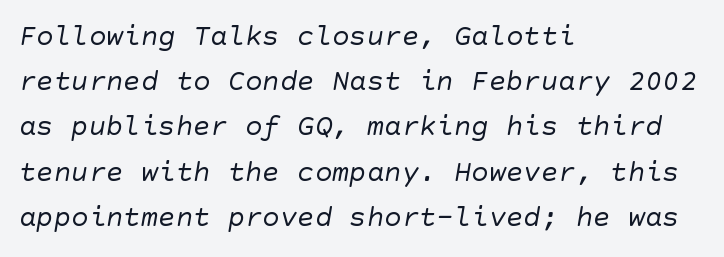
The image shows 29 px regular-weight sans-serif type; set left-aligned, normal line spacing (1.56x), normal letter spacing, not underlined; low stroke contrast and a large x-height.
